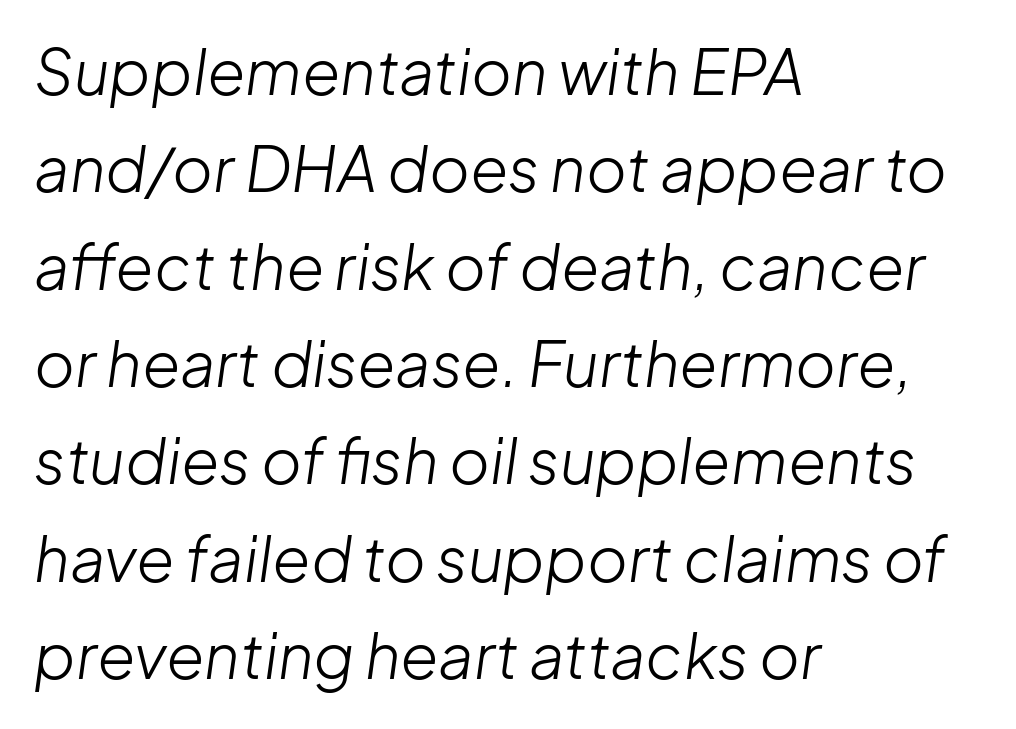
Q: Is the text bold? A: No.
Q: Is the text italic (slanted)? A: Yes, it leans right by about 8 degrees.
Q: Is the text underlined? A: No.
Q: How is the paragraph aligned? A: Left-aligned.
Q: Is the spacing between letters normal or unusually wide? A: Normal.
Q: Is the spacing between lines tight, normal or loose? A: Normal.
Q: Width (condensed, normal, or wide)? A: Normal.
Q: Stroke contrast? A: Low.
Q: x-height? A: Medium.
Q: Monospaced? A: No.
